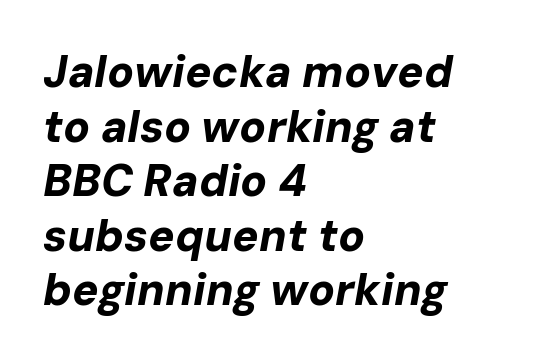
Q: Is the text bold? A: Yes.
Q: Is the text italic (slanted)? A: Yes, it leans right by about 10 degrees.
Q: Is the text underlined? A: No.
Q: How is the paragraph aligned? A: Left-aligned.
Q: Is the spacing between letters normal or unusually wide? A: Normal.
Q: Width (condensed, normal, or wide)? A: Normal.
Q: Stroke contrast? A: Low.
Q: x-height? A: Medium.
Q: Monospaced? A: No.
